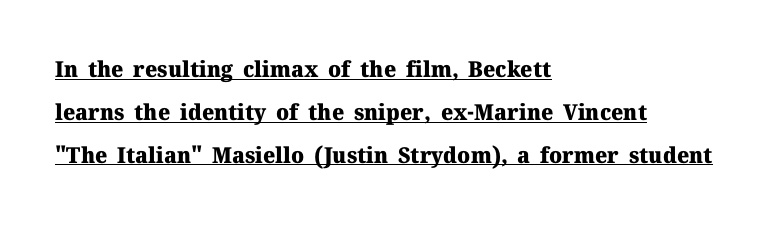
{"italic": "no", "bold": "yes", "underline": "yes", "align": "left", "line_spacing": "loose", "line_spacing_ratio": 1.95, "letter_spacing": "normal", "letter_spacing_em": 0.0, "glyph_px": 22}
